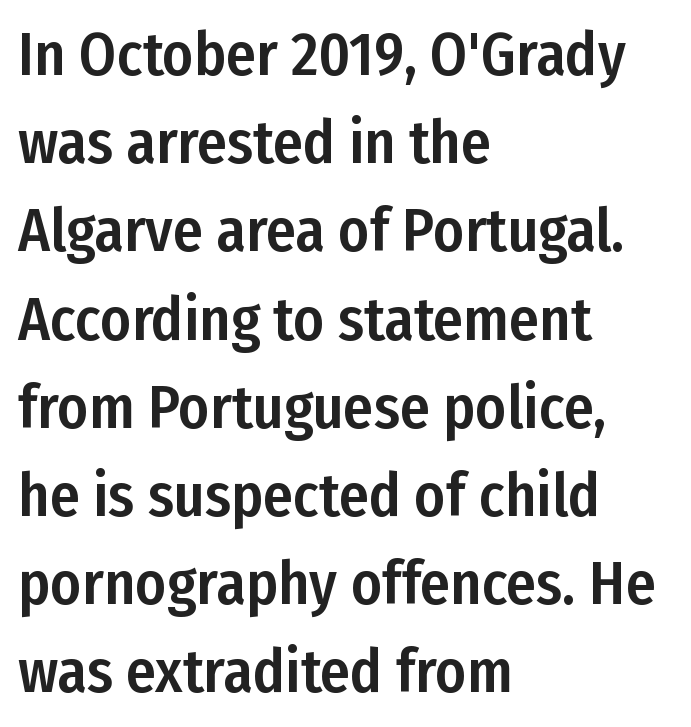
Q: Is the text italic (slanted)? A: No, it is upright.
Q: Is the typeface a serif or a sans-serif typeface? A: Sans-serif.
Q: Is the text underlined? A: No.
Q: How is the paragraph aligned? A: Left-aligned.
Q: Is the spacing between letters normal or unusually wide? A: Normal.
Q: Is the spacing between lines tight, normal or loose? A: Normal.
Q: Width (condensed, normal, or wide)? A: Condensed.
Q: Stroke contrast? A: Low.
Q: x-height? A: Medium.
Q: Monospaced? A: No.
